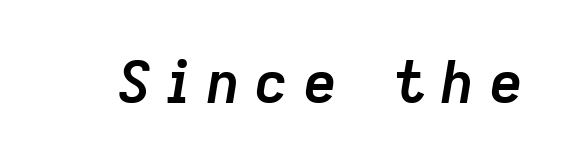
Q: Is the text bold? A: Yes.
Q: Is the text italic (slanted)? A: Yes, it leans right by about 9 degrees.
Q: Is the text underlined? A: No.
Q: Is the spacing between letters normal or unusually wide? A: Unusually wide.
Q: Width (condensed, normal, or wide)? A: Normal.
Q: Stroke contrast? A: Low.
Q: x-height? A: Medium.
Q: Monospaced? A: No.
